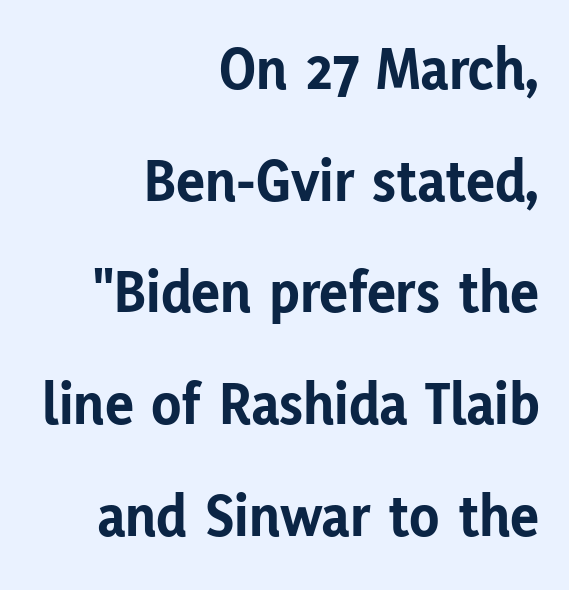
{"serif": "no", "italic": "no", "bold": "yes", "weight": "bold", "width": "normal", "stroke_contrast": "low", "x_height": "medium", "monospaced": "no", "underline": "no", "align": "right", "line_spacing_ratio": 1.83, "letter_spacing": "normal", "letter_spacing_em": 0.0, "glyph_px": 61}
